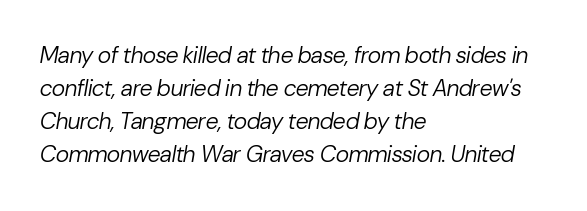
Q: Is the text bold? A: No.
Q: Is the text italic (slanted)? A: Yes, it leans right by about 10 degrees.
Q: Is the text underlined? A: No.
Q: How is the paragraph aligned? A: Left-aligned.
Q: Is the spacing between letters normal or unusually wide? A: Normal.
Q: Is the spacing between lines tight, normal or loose? A: Normal.
